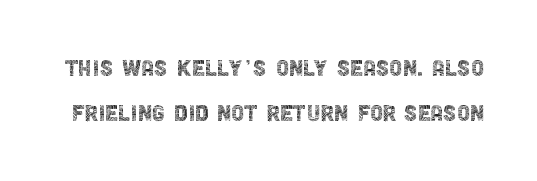
The image shows 29 px thin, condensed sans-serif type, upright; set normal line spacing (1.54x), normal letter spacing, not underlined; a large x-height.
